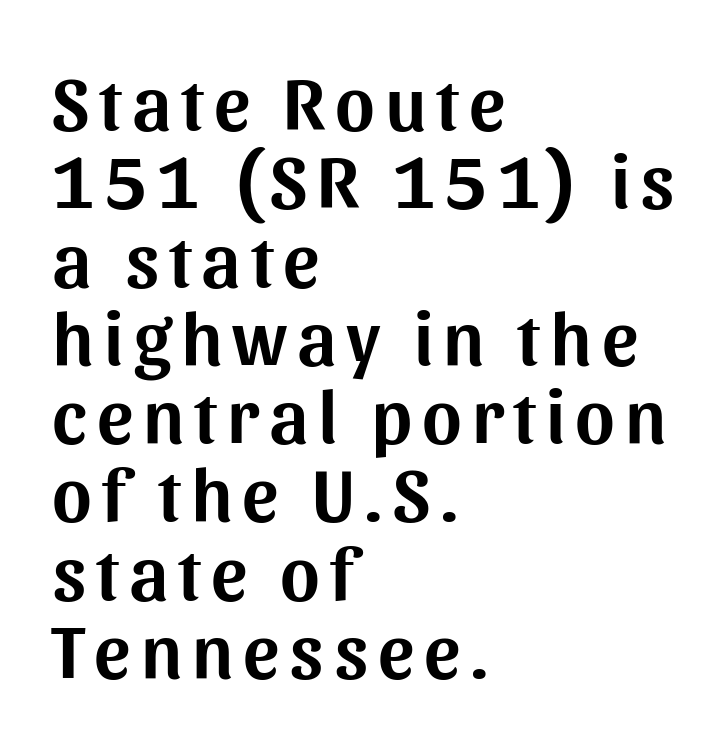
Note: no serifs on the glyphs. Each line starts at the same left margin while the right side varies. Italic: no, the glyphs are upright roman. Proportional: the letters do not fall into vertical columns.
